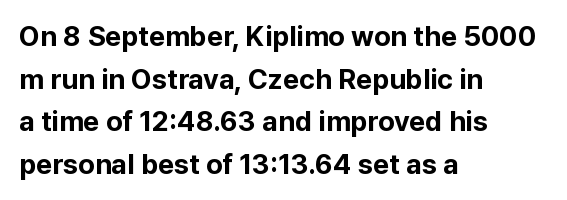
The image shows 28 px bold sans-serif type, upright; set left-aligned, normal line spacing (1.52x), normal letter spacing, not underlined; low stroke contrast and a medium x-height.
